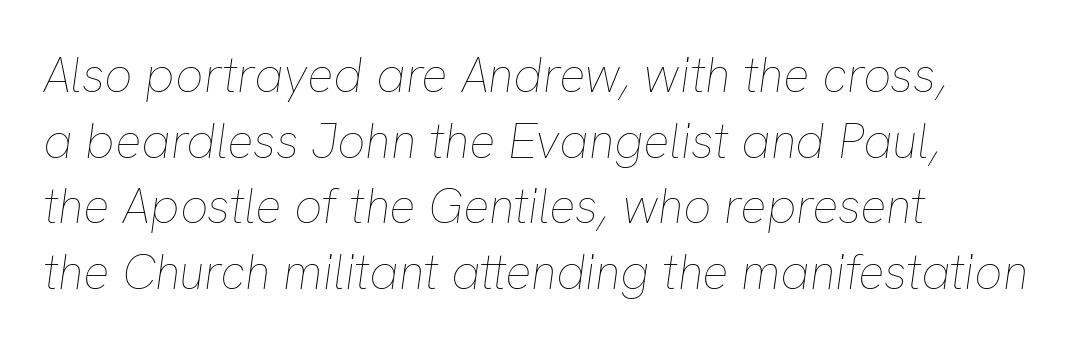
The image shows 49 px thin type, italic (leaning right); set left-aligned, normal line spacing (1.34x), normal letter spacing, not underlined; low stroke contrast and a medium x-height.
